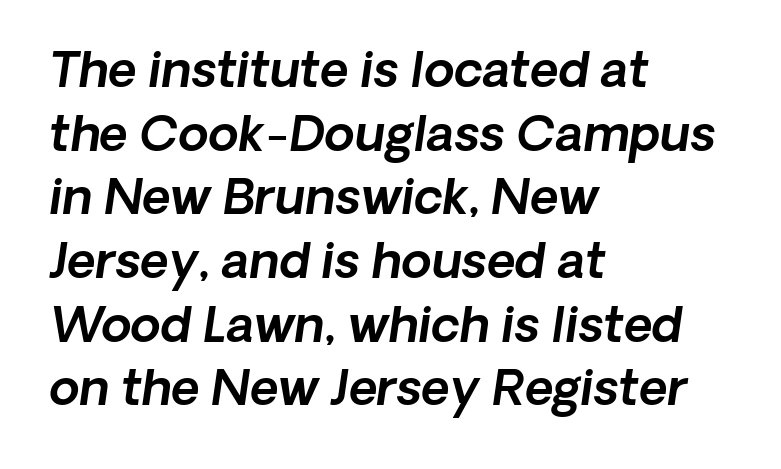
Q: Is the typeface a serif or a sans-serif typeface? A: Sans-serif.
Q: Is the text underlined? A: No.
Q: How is the paragraph aligned? A: Left-aligned.
Q: Is the spacing between letters normal or unusually wide? A: Normal.
Q: Is the spacing between lines tight, normal or loose? A: Normal.
Q: Width (condensed, normal, or wide)? A: Normal.
Q: x-height? A: Medium.
Q: Monospaced? A: No.
